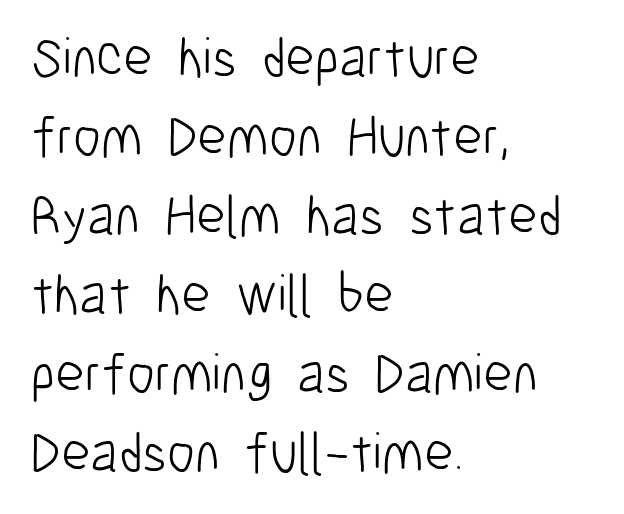
Q: Is the text bold? A: No.
Q: Is the text italic (slanted)? A: No, it is upright.
Q: Is the typeface a serif or a sans-serif typeface? A: Sans-serif.
Q: Is the text underlined? A: No.
Q: How is the paragraph aligned? A: Left-aligned.
Q: Is the spacing between letters normal or unusually wide? A: Normal.
Q: Is the spacing between lines tight, normal or loose? A: Normal.
Q: Width (condensed, normal, or wide)? A: Condensed.
Q: Stroke contrast? A: Low.
Q: x-height? A: Medium.
Q: Monospaced? A: No.
